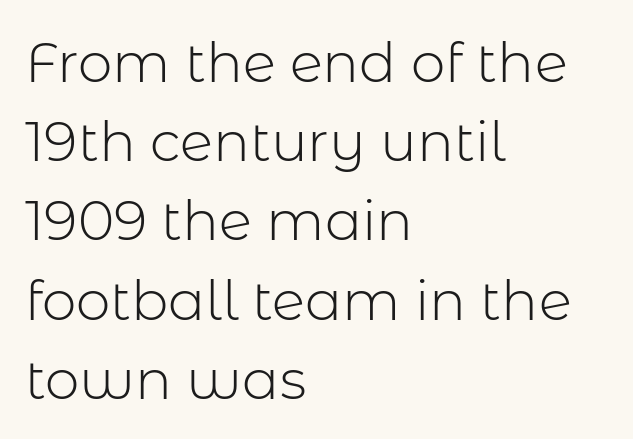
The glyphs in this specimen are sans serif. Only glyphs here, with clear space below each row. If you drew a ruler down the left edge, every line would touch it. The letterforms sit shoulder to shoulder at normal distance. This is not heavy type; no bold has been used. Spacing verdict: proportional, widths tailored to each character.
